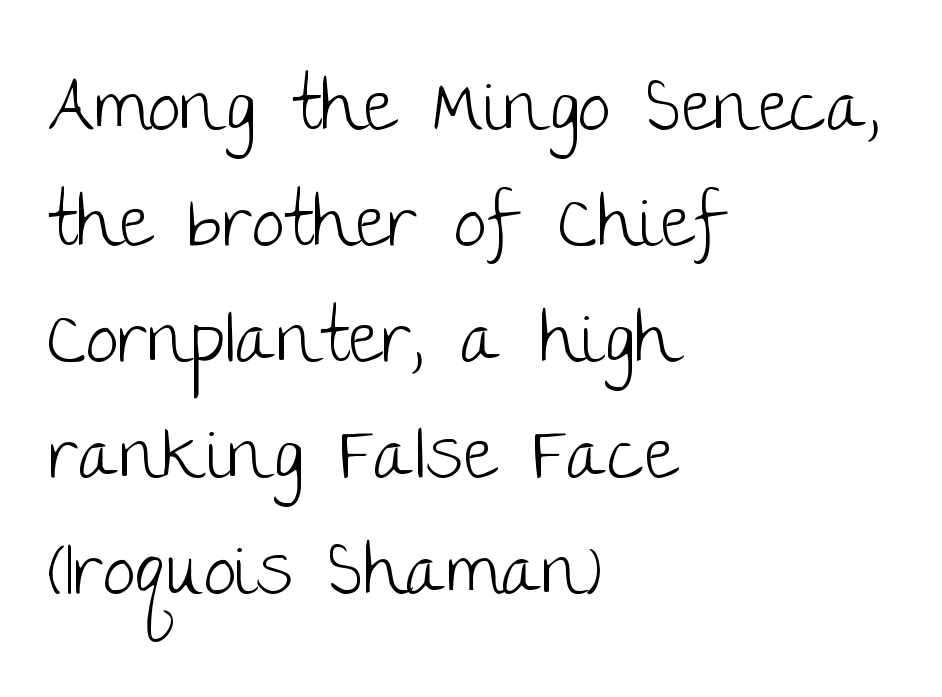
{"serif": "no", "italic": "no", "bold": "no", "weight": "light", "width": "normal", "stroke_contrast": "low", "x_height": "large", "monospaced": "no", "underline": "no", "align": "left", "line_spacing": "normal", "line_spacing_ratio": 1.59, "letter_spacing": "normal", "letter_spacing_em": 0.0, "glyph_px": 73}
